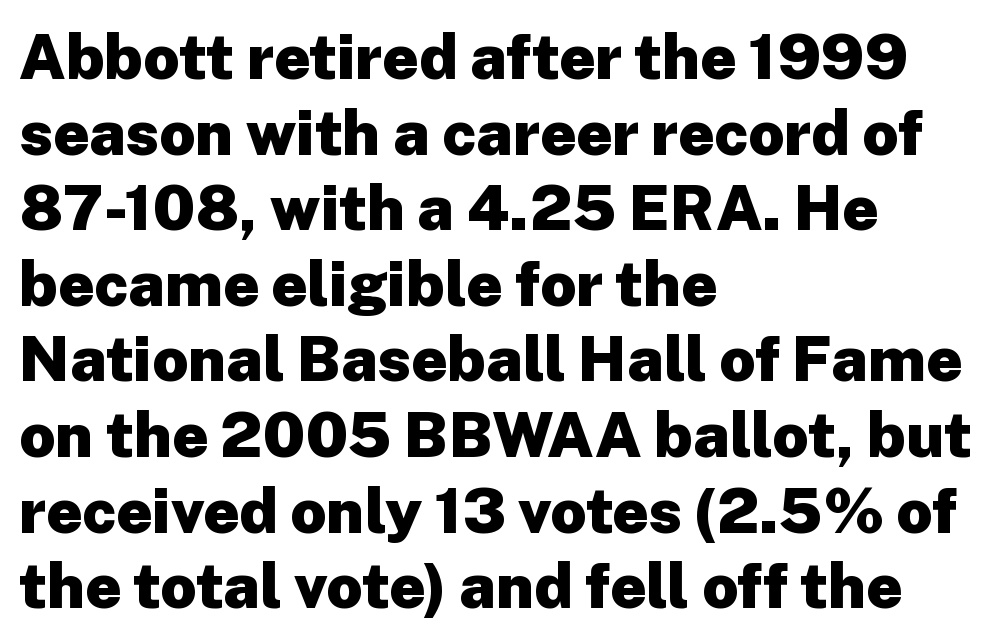
The image shows 63 px heavy sans-serif type, upright; set left-aligned, line spacing 1.2x, normal letter spacing, not underlined; low stroke contrast and a medium x-height.
